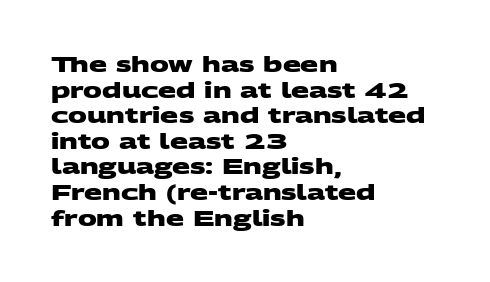
{"bold": "yes", "underline": "no", "align": "left", "line_spacing_ratio": 1.22, "letter_spacing": "normal", "letter_spacing_em": 0.0, "glyph_px": 21}
